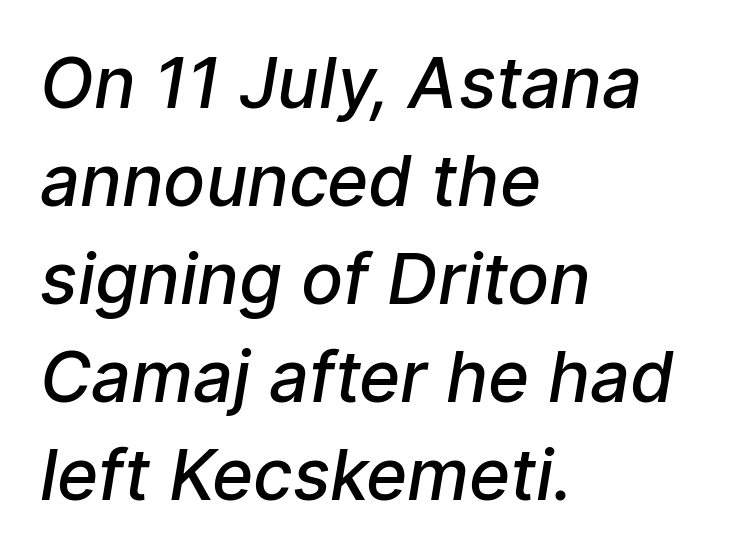
Character widths vary here, with narrow letters taking less room than wide ones. Descenders hang freely into open space. Standard letterfit; no display-style spreading of the glyphs. How would I describe the line gaps? Plain and ordinary. Typographic density is moderately raised because the face is semibold. This sample is left-justified, so line endings fall wherever the words run out.
